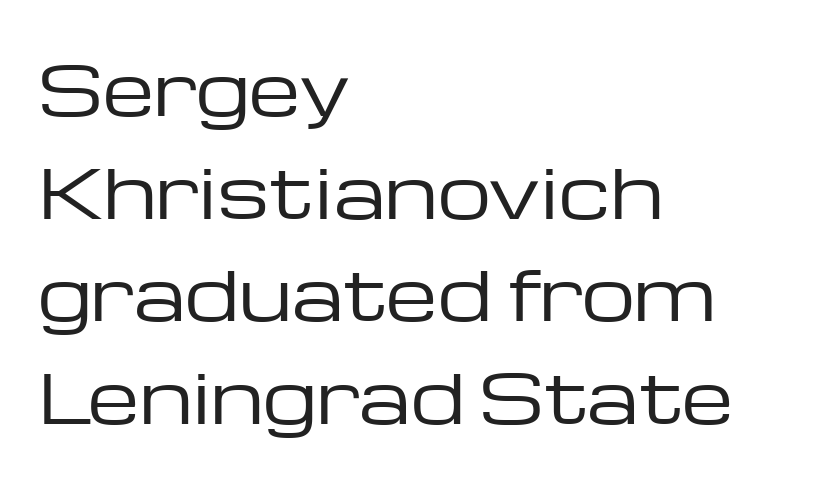
The glyphs are unaccompanied by any horizontal stroke below them. The text was rendered using a sans face with plain stroke endings. The rows are spaced the way most documents space them. The setting favours the left margin, as ordinary paragraphs usually do.
